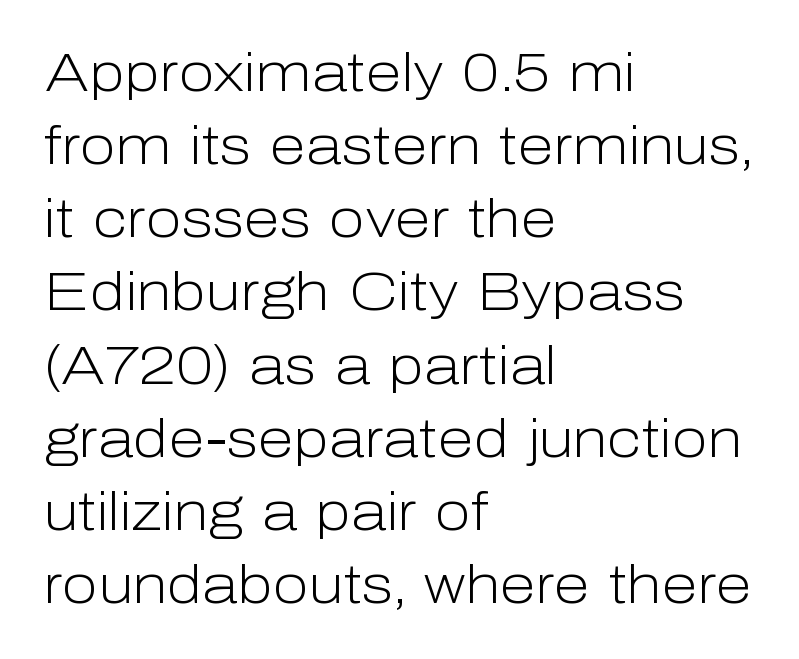
{"serif": "no", "italic": "no", "bold": "no", "weight": "light", "width": "normal", "stroke_contrast": "low", "x_height": "medium", "monospaced": "no", "underline": "no", "align": "left", "line_spacing": "normal", "line_spacing_ratio": 1.38, "letter_spacing": "normal", "letter_spacing_em": 0.0, "glyph_px": 53}
